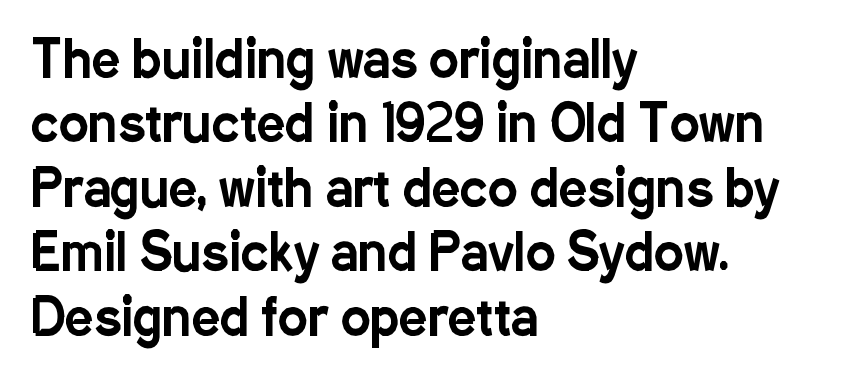
The letters advance in unequal steps, a hallmark of proportional type. How would I describe the line gaps? Plain and ordinary. Posture: upright roman. These lines are composed in type without serifs.
